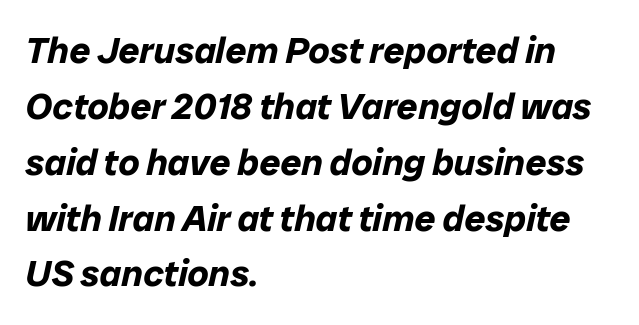
Q: Is the text bold? A: Yes.
Q: Is the text italic (slanted)? A: Yes, it leans right by about 12 degrees.
Q: Is the text underlined? A: No.
Q: How is the paragraph aligned? A: Left-aligned.
Q: Is the spacing between letters normal or unusually wide? A: Normal.
Q: Is the spacing between lines tight, normal or loose? A: Normal.
Q: Width (condensed, normal, or wide)? A: Normal.
Q: Stroke contrast? A: Low.
Q: x-height? A: Medium.
Q: Monospaced? A: No.
